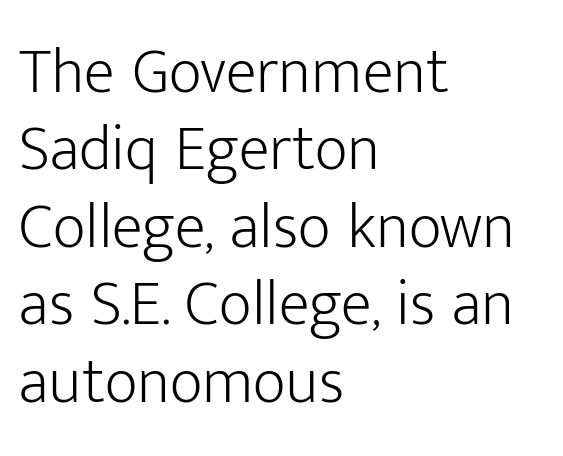
{"serif": "no", "italic": "no", "bold": "no", "weight": "light", "width": "normal", "stroke_contrast": "low", "x_height": "medium", "monospaced": "no", "underline": "no", "align": "left", "line_spacing_ratio": 1.21, "letter_spacing": "normal", "letter_spacing_em": 0.0, "glyph_px": 64}
